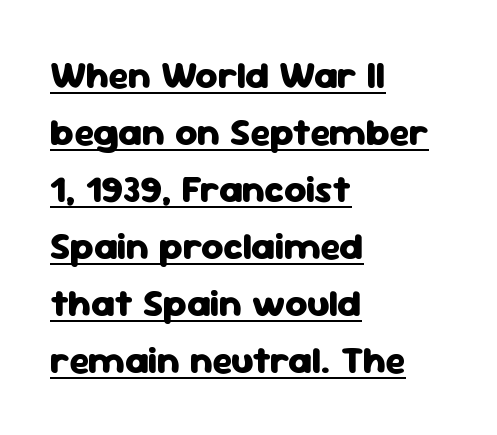
The image shows 38 px heavy sans-serif type, upright; set left-aligned, normal line spacing (1.5x), normal letter spacing, underlined; low stroke contrast and a medium x-height.
